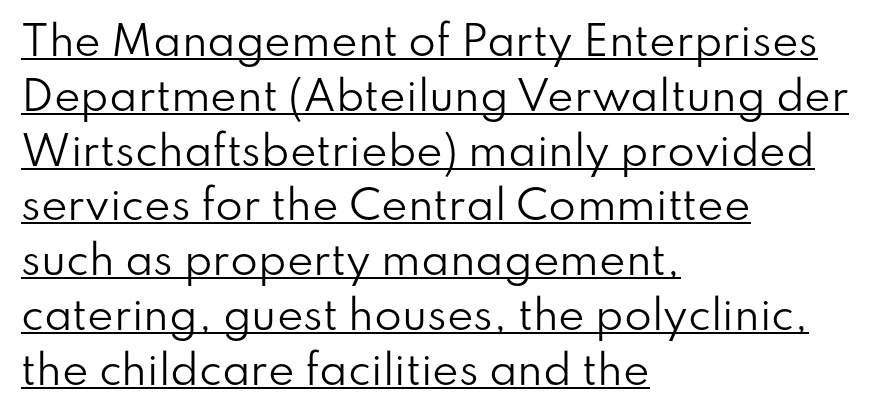
Q: Is the text bold? A: No.
Q: Is the text italic (slanted)? A: No, it is upright.
Q: Is the typeface a serif or a sans-serif typeface? A: Sans-serif.
Q: Is the text underlined? A: Yes.
Q: How is the paragraph aligned? A: Left-aligned.
Q: Is the spacing between letters normal or unusually wide? A: Normal.
Q: Is the spacing between lines tight, normal or loose? A: Normal.
Q: Width (condensed, normal, or wide)? A: Normal.
Q: Stroke contrast? A: Low.
Q: x-height? A: Small.
Q: Monospaced? A: No.
